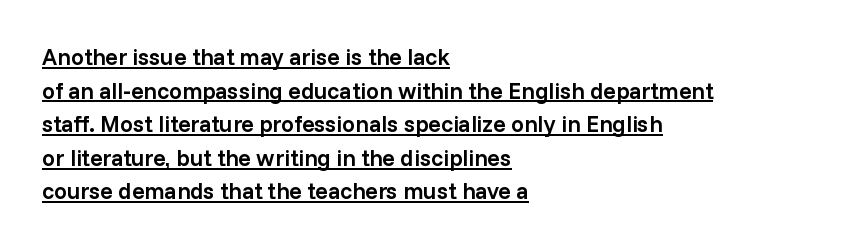
Q: Is the text bold? A: Semi-bold.
Q: Is the text italic (slanted)? A: No, it is upright.
Q: Is the text underlined? A: Yes.
Q: How is the paragraph aligned? A: Left-aligned.
Q: Is the spacing between letters normal or unusually wide? A: Normal.
Q: Is the spacing between lines tight, normal or loose? A: Normal.
